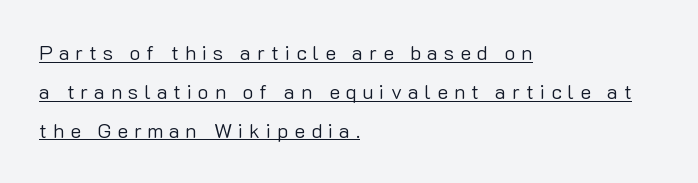
{"italic": "no", "bold": "no", "underline": "yes", "align": "left", "line_spacing": "loose", "line_spacing_ratio": 1.94, "letter_spacing": "wide", "letter_spacing_em": 0.3, "glyph_px": 20}
